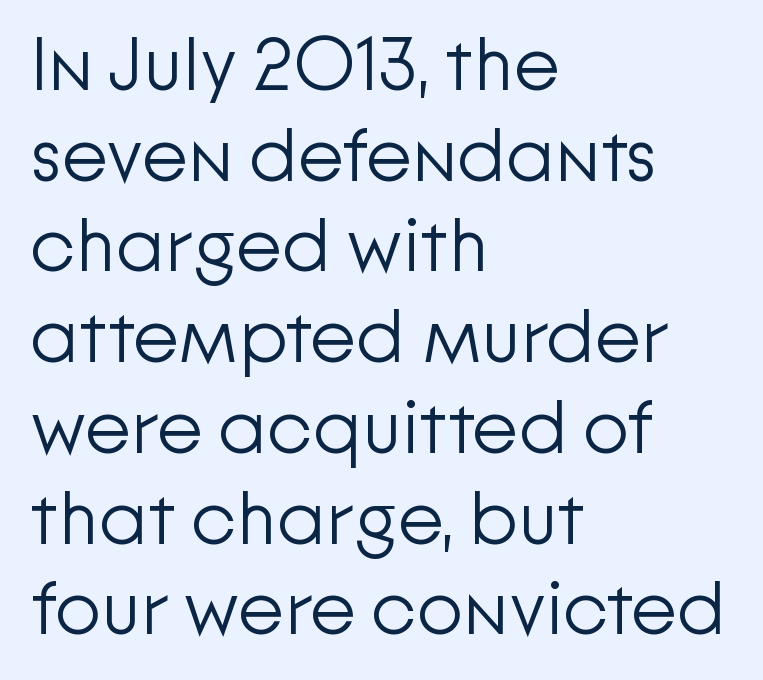
The font family rendered here belongs to the sans-serif group. A classic flush-left, rag-right setting is used for this passage. Unbolded letterforms with no extra heft. The string is rendered with underlining switched off. What stands out about the letter spacing? Nothing — it is the standard amount. Do the characters align in a grid? No, the font is proportional.
